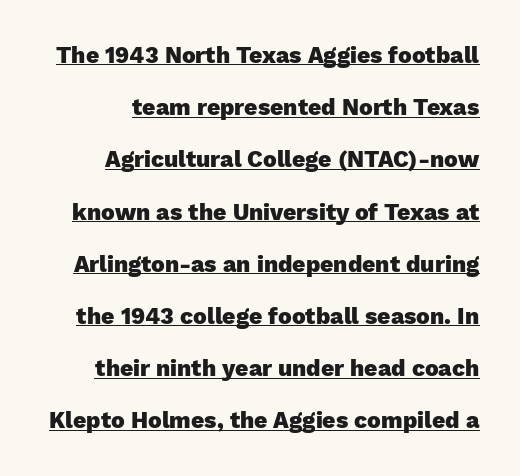
Does the weight exceed regular? Yes, all the way to bold. Notice how a bar underscores the lettering throughout. The type is set solid horizontally, with unmodified tracking. In terms of posture, this sample is upright. Leading is clearly above the norm, producing a sparse column.
